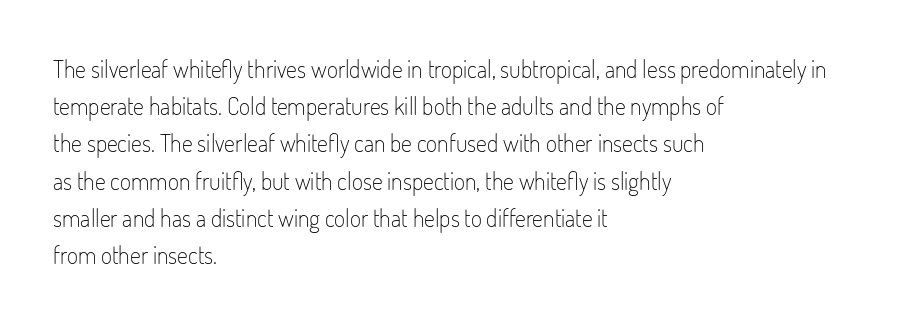
{"italic": "no", "bold": "no", "underline": "no", "align": "left", "line_spacing": "normal", "line_spacing_ratio": 1.55, "letter_spacing": "normal", "letter_spacing_em": 0.0, "glyph_px": 24}
